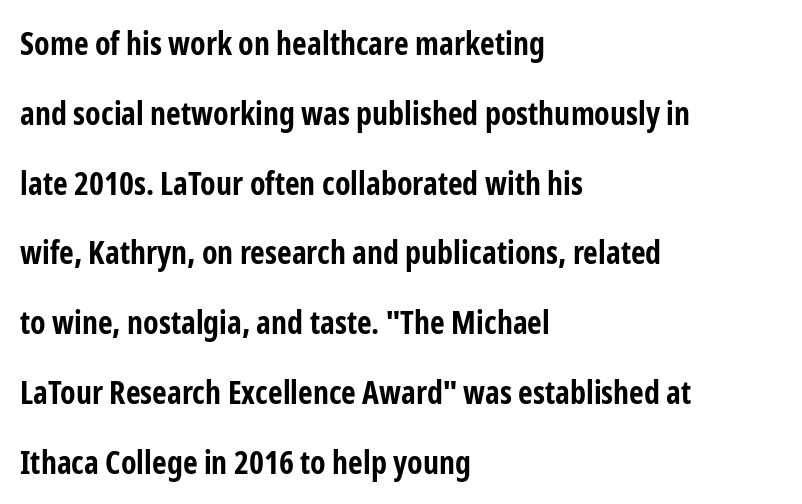
{"serif": "no", "italic": "no", "bold": "yes", "weight": "bold", "width": "condensed", "stroke_contrast": "low", "x_height": "medium", "monospaced": "no", "underline": "no", "align": "left", "line_spacing": "loose", "line_spacing_ratio": 2.18, "letter_spacing": "normal", "letter_spacing_em": 0.0, "glyph_px": 32}
